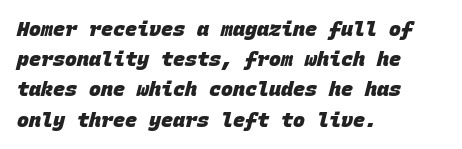
Caption: multi-line text, flush left, ragged right. Emphasis by weight is at full strength: bold. Normally led — the rows are evenly, conventionally spaced. The passage shown is not underscored anywhere. Between one letter and the next there's only the usual sliver of space.
